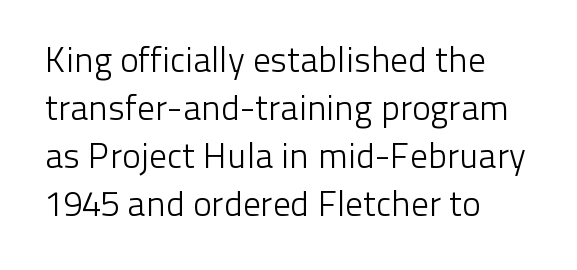
Q: Is the text bold? A: No.
Q: Is the text italic (slanted)? A: No, it is upright.
Q: Is the typeface a serif or a sans-serif typeface? A: Sans-serif.
Q: Is the text underlined? A: No.
Q: How is the paragraph aligned? A: Left-aligned.
Q: Is the spacing between letters normal or unusually wide? A: Normal.
Q: Is the spacing between lines tight, normal or loose? A: Normal.
Q: Width (condensed, normal, or wide)? A: Normal.
Q: Stroke contrast? A: Low.
Q: x-height? A: Medium.
Q: Monospaced? A: No.
